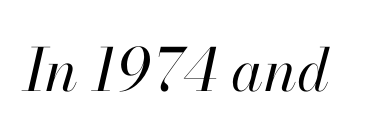
The image shows 59 px regular-weight type, italic (leaning right); set normal letter spacing, not underlined; high stroke contrast and a small x-height.
